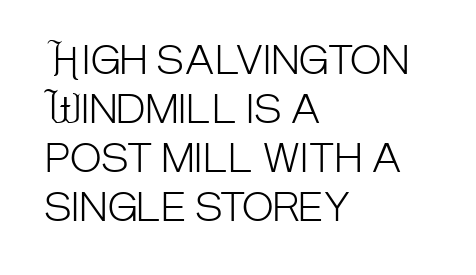
The string is rendered with underlining switched off. When letters stand straight like this, we call the style roman or upright. The letterforms sit at book weight or below. This rendering uses left alignment, leaving the right contour irregular. The tracking reads as untouched default to a designer's eye.
